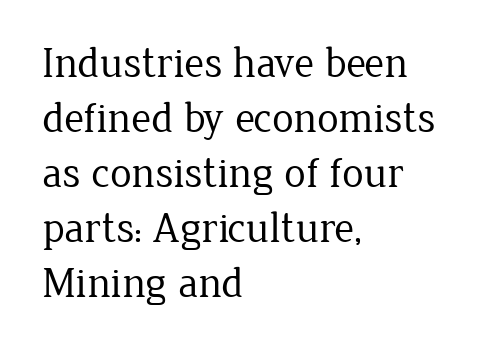
{"serif": "yes", "italic": "no", "bold": "no", "weight": "regular", "width": "normal", "stroke_contrast": "low", "x_height": "medium", "monospaced": "no", "underline": "no", "align": "left", "line_spacing": "normal", "line_spacing_ratio": 1.28, "letter_spacing": "normal", "letter_spacing_em": 0.0, "glyph_px": 43}
